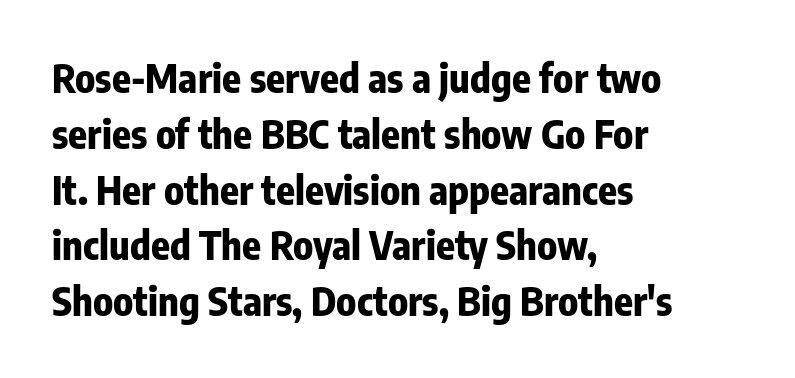
The paragraph shown leans on its left margin. What weight is shown? A full bold with thick strokes. Letters rest on an invisible, unmarked baseline. Evenly set lines give the paragraph a standard silhouette.
